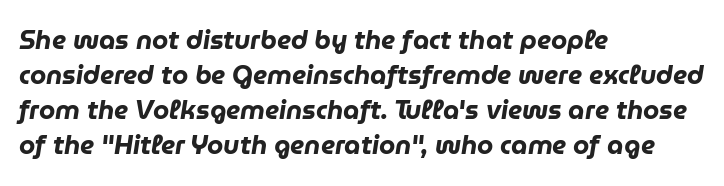
Q: Is the text bold? A: Yes.
Q: Is the text italic (slanted)? A: Yes, it leans right by about 9 degrees.
Q: Is the text underlined? A: No.
Q: How is the paragraph aligned? A: Left-aligned.
Q: Is the spacing between letters normal or unusually wide? A: Normal.
Q: Is the spacing between lines tight, normal or loose? A: Normal.
